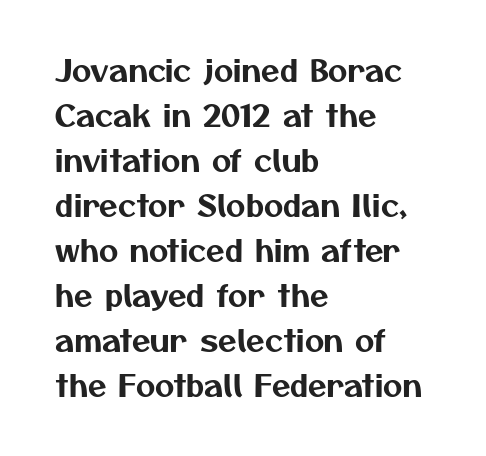
The image shows 30 px sans-serif type; set left-aligned, normal line spacing (1.5x), normal letter spacing, not underlined; medium stroke contrast and a medium x-height.
